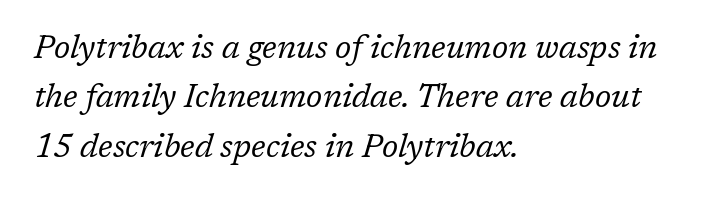
Q: Is the text bold? A: No.
Q: Is the text italic (slanted)? A: Yes, it leans right by about 17 degrees.
Q: Is the typeface a serif or a sans-serif typeface? A: Serif.
Q: Is the text underlined? A: No.
Q: How is the paragraph aligned? A: Left-aligned.
Q: Is the spacing between letters normal or unusually wide? A: Normal.
Q: Is the spacing between lines tight, normal or loose? A: Normal.
Q: Width (condensed, normal, or wide)? A: Normal.
Q: Stroke contrast? A: Low.
Q: x-height? A: Medium.
Q: Monospaced? A: No.
